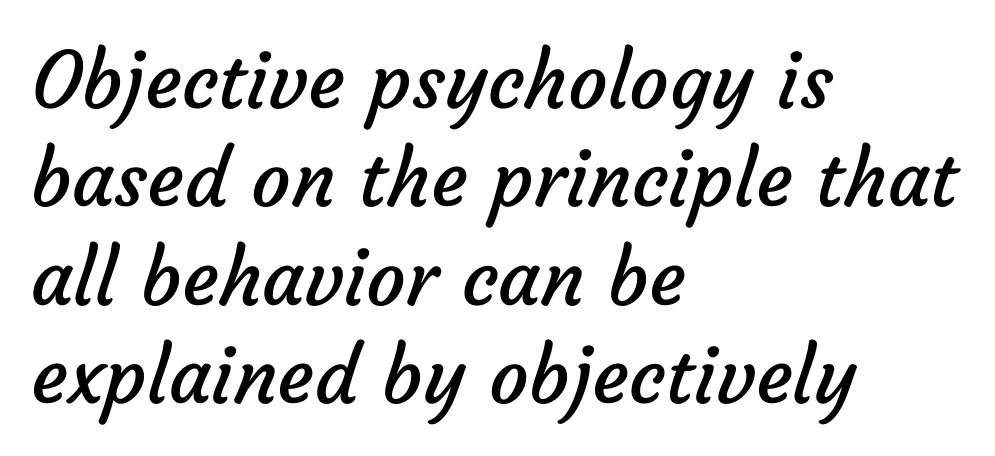
Q: Is the text bold? A: No.
Q: Is the typeface a serif or a sans-serif typeface? A: Sans-serif.
Q: Is the text underlined? A: No.
Q: How is the paragraph aligned? A: Left-aligned.
Q: Is the spacing between letters normal or unusually wide? A: Normal.
Q: Is the spacing between lines tight, normal or loose? A: Normal.
Q: Width (condensed, normal, or wide)? A: Normal.
Q: Stroke contrast? A: Low.
Q: x-height? A: Medium.
Q: Monospaced? A: No.
